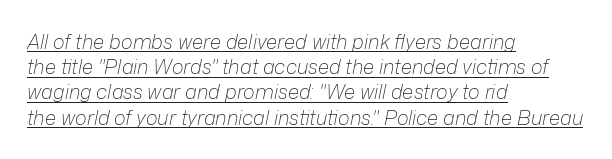
{"italic": "yes", "lean": "right", "slant_degrees": 12, "bold": "no", "underline": "yes", "align": "left", "line_spacing": "normal", "line_spacing_ratio": 1.26, "letter_spacing": "normal", "letter_spacing_em": 0.0, "glyph_px": 20}
